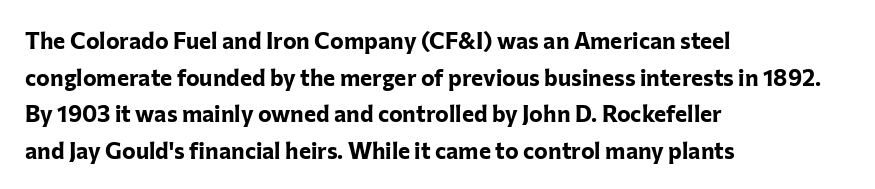
Visually the block forms a straight wall on the left and a jagged coastline on the right. The letters are bold, with thick, heavy strokes. The gap between lines stays unmarked. This sample keeps an unexceptional amount of space between lines. The horizontal fit of the characters is conventional and even. Vertical strokes here are truly vertical.
